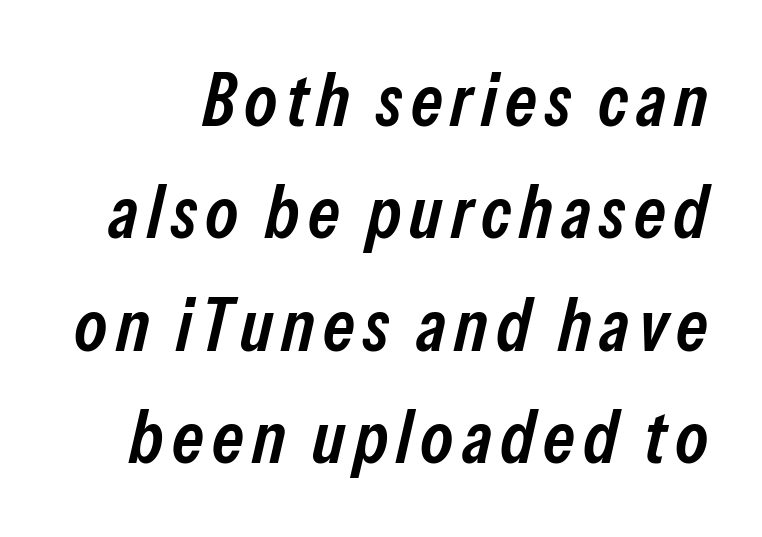
{"italic": "yes", "lean": "right", "slant_degrees": 13, "bold": "semi", "weight": "semibold", "width": "condensed", "stroke_contrast": "low", "x_height": "medium", "monospaced": "no", "underline": "no", "line_spacing": "normal", "line_spacing_ratio": 1.52, "glyph_px": 74}
